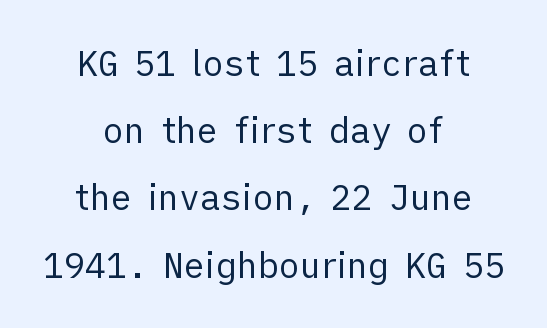
The image shows 35 px regular-weight sans-serif type, upright; set centered, loose line spacing (1.92x), normal letter spacing, not underlined; low stroke contrast and a medium x-height.
